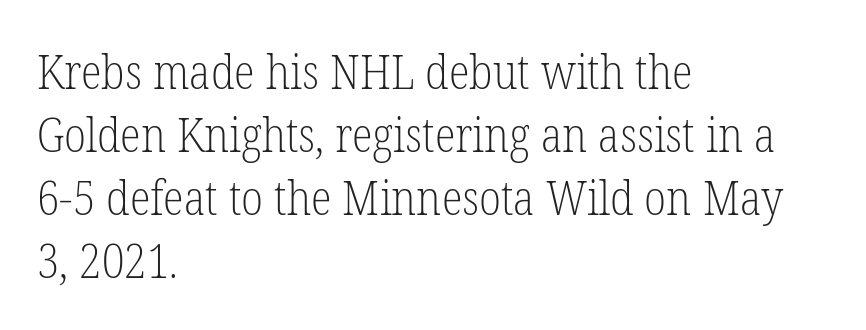
Character widths vary here, with narrow letters taking less room than wide ones. The rendering anchors every line to the left-hand side. The line-height multiplier appears to be the usual default. Only glyphs here, with clear space below each row. Weight: not bold — regular or lighter. These lines were composed using upright roman letters.
